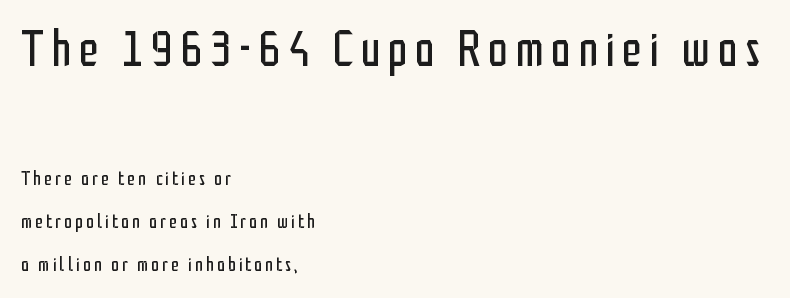
To sum up the face: it is a sans, with no serifs. The passage shown is not underscored anywhere. This block would shrink considerably if given ordinary leading; it's expanded now. Is the type heavy? It reads as light-to-regular instead. The paragraph shown leans on its left margin.
